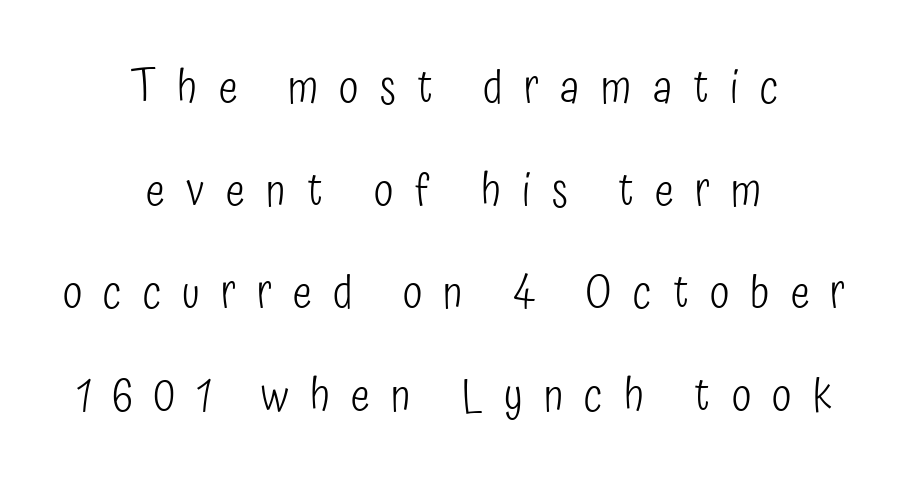
Check the space under the baseline: it is left empty. This rendering uses center alignment, leaving both contours irregular but symmetric. In terms of posture, this sample is upright. A sans-serif font was chosen for this passage.
